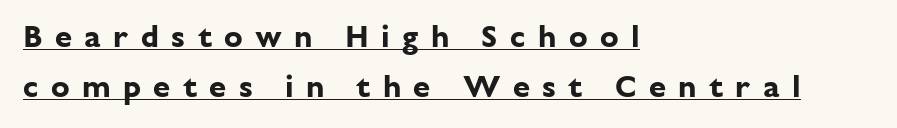
{"serif": "no", "italic": "no", "bold": "yes", "weight": "bold", "width": "normal", "stroke_contrast": "low", "x_height": "medium", "monospaced": "no", "underline": "yes", "align": "left", "line_spacing": "normal", "line_spacing_ratio": 1.61, "letter_spacing": "wide", "letter_spacing_em": 0.4, "glyph_px": 31}
